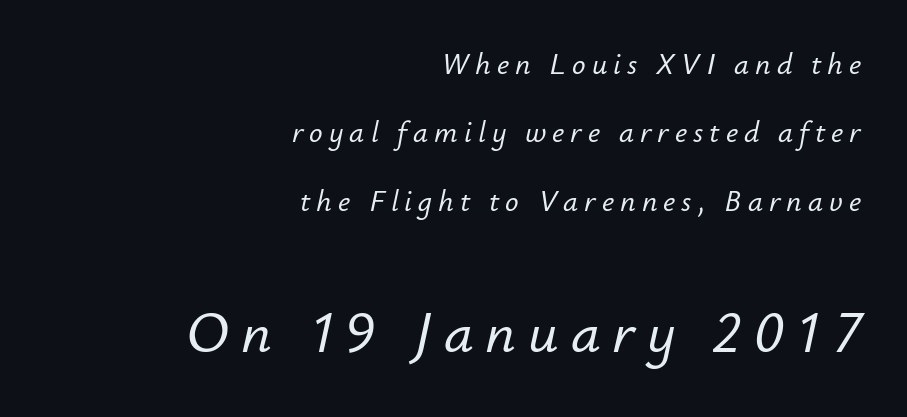
The image shows 59 px text type, italic (leaning right); set right-aligned, loose line spacing (2.28x), unusually wide letter spacing (+0.2 em), not underlined; the second (bottom) block is 1.97x larger; low stroke contrast and a small x-height.
